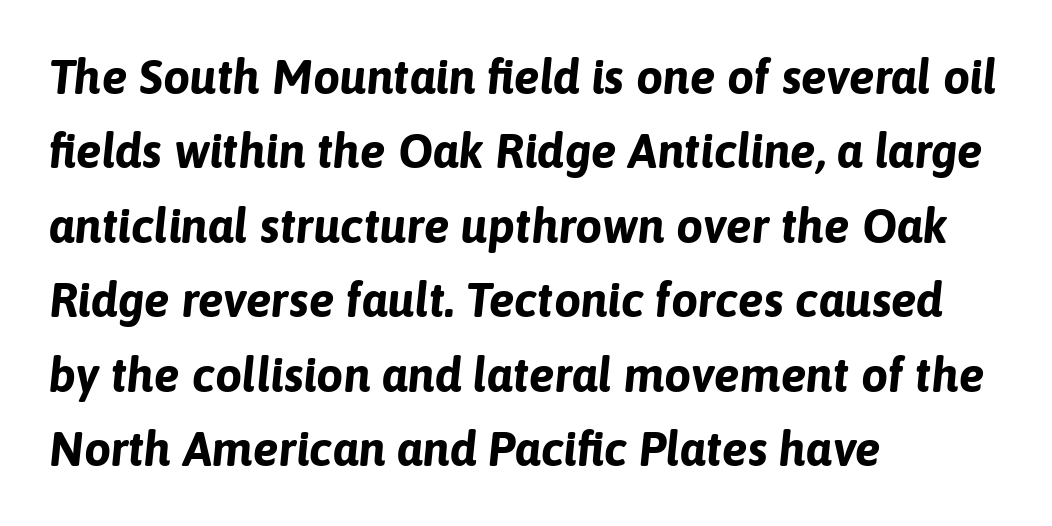
Q: Is the text bold? A: Yes.
Q: Is the text italic (slanted)? A: Yes, it leans right by about 6 degrees.
Q: Is the text underlined? A: No.
Q: How is the paragraph aligned? A: Left-aligned.
Q: Is the spacing between letters normal or unusually wide? A: Normal.
Q: Is the spacing between lines tight, normal or loose? A: Normal.
Q: Width (condensed, normal, or wide)? A: Normal.
Q: Stroke contrast? A: Low.
Q: x-height? A: Medium.
Q: Monospaced? A: No.
